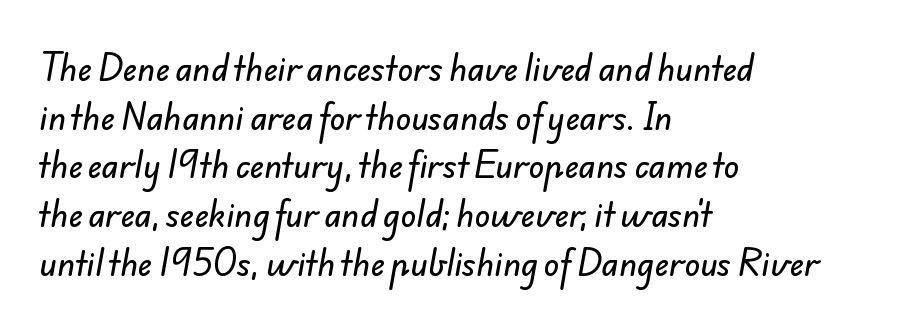
Nobody touched the tracking dial on this one. The specimen omits any rule beneath the text block's lines. The typeface chosen for these lines omits serifs. Character widths vary here, with narrow letters taking less room than wide ones. The vertical gap from one line to the next is medium. Which margin do the lines hug? The left one — the right edge is uneven.
